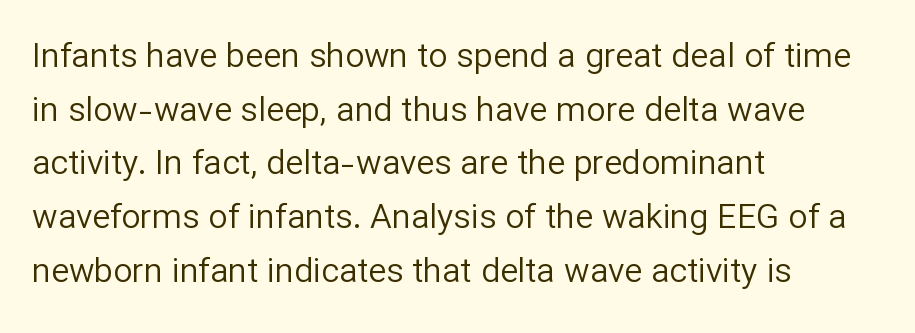
Evenly set lines give the paragraph a standard silhouette. Students, note that the glyphs here touch the page at normal intervals. Type without underlining. The strokes are not fattened; the text isn't bold. Proportional: the letters do not fall into vertical columns. This is roman type, the default non-slanted kind.
